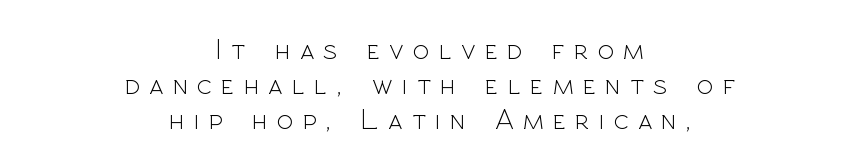
When letters stand straight like this, we call the style roman or upright. Each letter keeps its own natural width here, so spacing adapts to shape. Anything drawn beneath the words? Only blank space. Check where the strokes stop: nothing finishes them off — pure sans. In CSS terms this would be text-align: center. Vertical stems look standard width or narrower in stroke.
